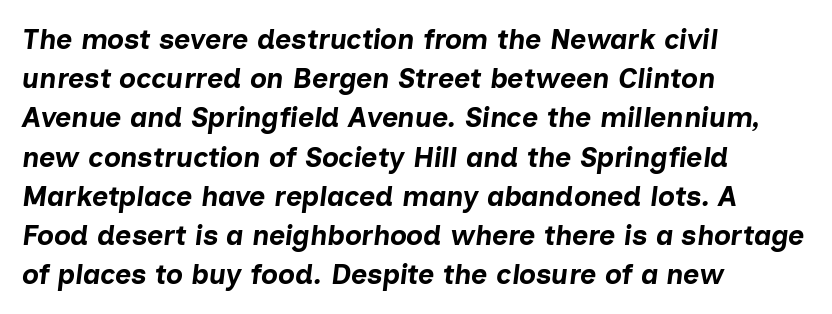
The rendering uses a bold face; every stroke is thick and dark. Standard letterfit; no display-style spreading of the glyphs. Is the type slanted? Yes — the strokes lean at a clear angle. Reading down the column, the eye jumps a familiar distance to each next line.
